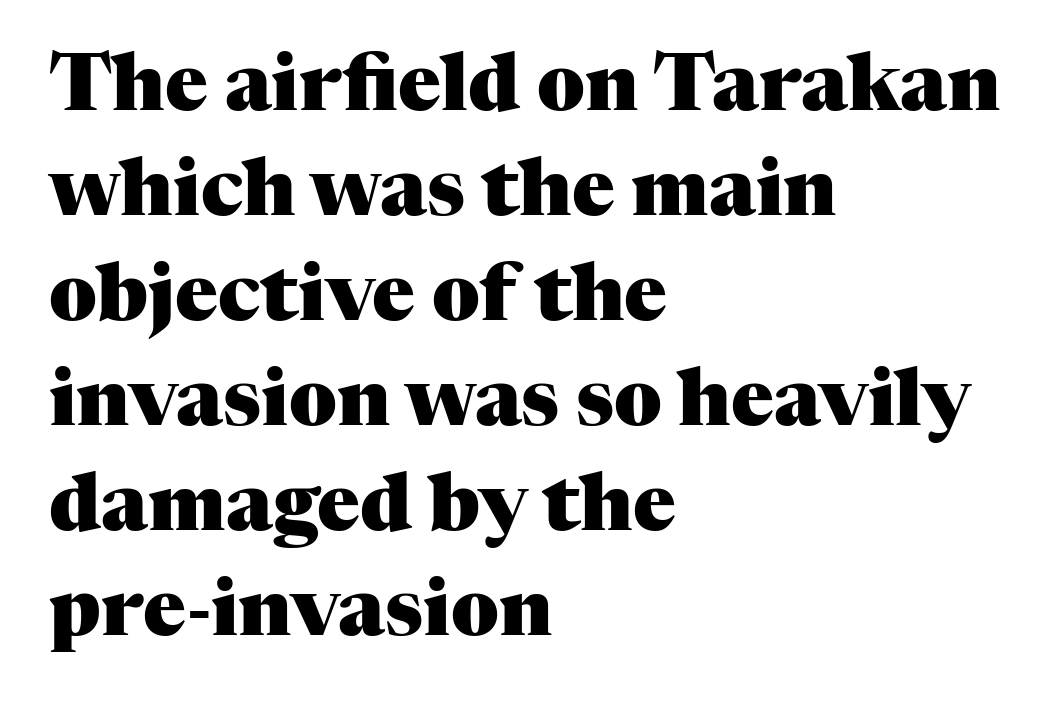
The image shows 79 px heavy serif type, upright; set left-aligned, normal line spacing (1.33x), normal letter spacing, not underlined; medium stroke contrast and a medium x-height.
